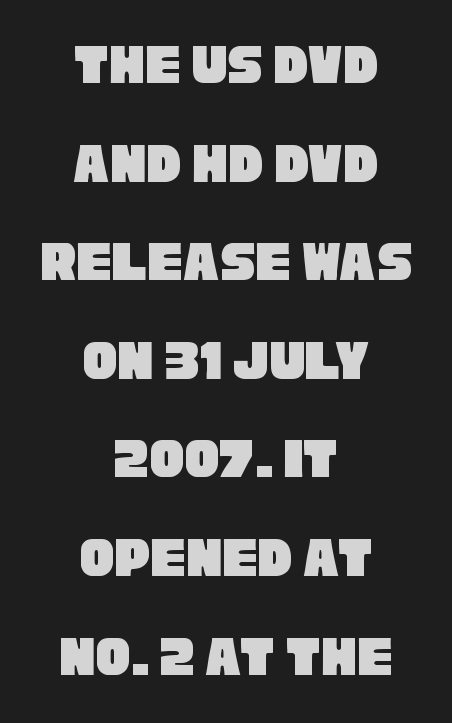
Line starts and ends both wander, symmetrically. These lines are rendered in a variable-pitch font. Summary of vertical rhythm: regular, with standard interline spacing. The text was rendered using a sans face with plain stroke endings. The foot of each line stays bare and open.
